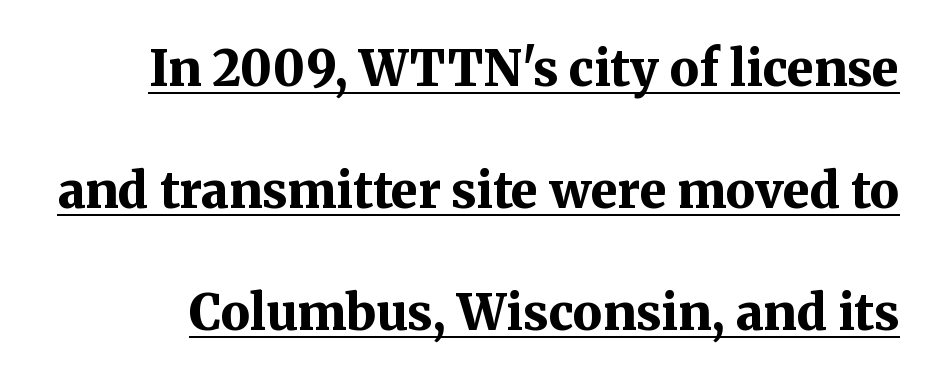
Q: Is the text bold? A: Yes.
Q: Is the text italic (slanted)? A: No, it is upright.
Q: Is the typeface a serif or a sans-serif typeface? A: Serif.
Q: Is the text underlined? A: Yes.
Q: Is the spacing between letters normal or unusually wide? A: Normal.
Q: Is the spacing between lines tight, normal or loose? A: Loose.
Q: Width (condensed, normal, or wide)? A: Normal.
Q: Stroke contrast? A: Medium.
Q: x-height? A: Medium.
Q: Monospaced? A: No.
